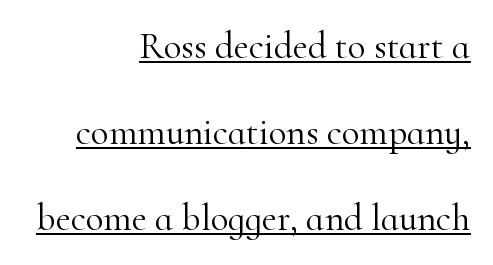
The leading is generous, giving the passage an open texture. Regarding serifs, this sample has them. The letters stand straight up with perfectly vertical stems. Varying glyph widths throughout — classic text-font behaviour.
